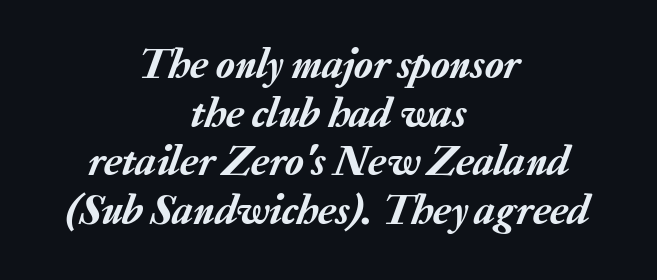
Would a proofreader flag this as italicized? Yes. Inter-character spacing is left at the font's built-in metrics. Visually the block forms a symmetrical silhouette, jagged on both flanks. Rule under the text: the space is simply empty.
